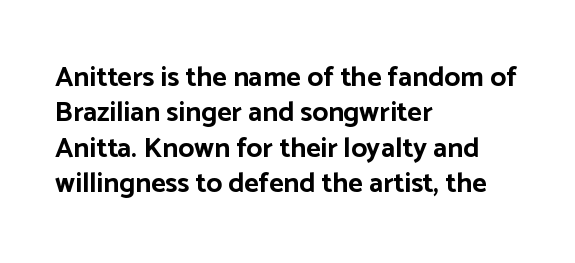
The specimen omits any rule beneath the text block's lines. Characters follow at the spacing the type designer built in. If you measured baseline to baseline, you'd find a middling distance. This rendering uses left alignment, leaving the right contour irregular. Look at the bottom of the vertical strokes: they stop flat, with no serifs.
